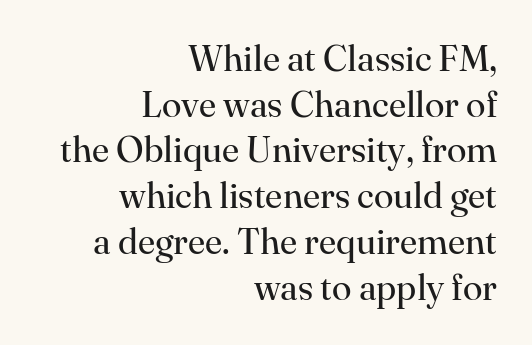
Q: Is the text bold? A: No.
Q: Is the text italic (slanted)? A: No, it is upright.
Q: Is the typeface a serif or a sans-serif typeface? A: Serif.
Q: Is the text underlined? A: No.
Q: How is the paragraph aligned? A: Right-aligned.
Q: Is the spacing between letters normal or unusually wide? A: Normal.
Q: Is the spacing between lines tight, normal or loose? A: Normal.
Q: Width (condensed, normal, or wide)? A: Normal.
Q: Stroke contrast? A: High.
Q: x-height? A: Small.
Q: Monospaced? A: No.
